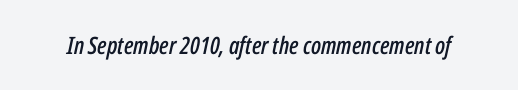
The image shows 24 px text type, italic (leaning right); set normal letter spacing, not underlined.
